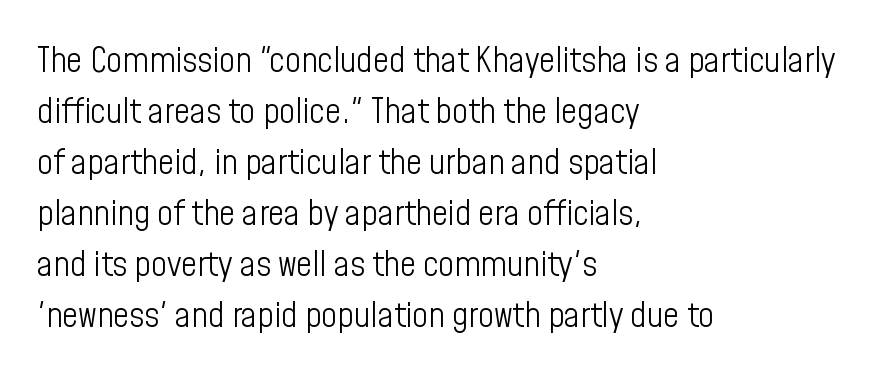
{"serif": "no", "italic": "no", "bold": "no", "weight": "light", "width": "condensed", "stroke_contrast": "low", "x_height": "medium", "monospaced": "no", "underline": "no", "align": "left", "line_spacing": "normal", "line_spacing_ratio": 1.46, "letter_spacing": "normal", "letter_spacing_em": 0.0, "glyph_px": 35}
